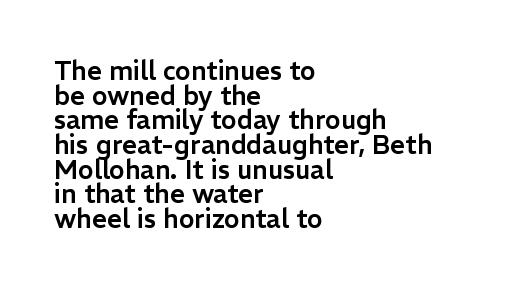
{"italic": "no", "underline": "no", "align": "left", "line_spacing": "tight", "line_spacing_ratio": 0.95, "letter_spacing": "normal", "letter_spacing_em": 0.0, "glyph_px": 26}
